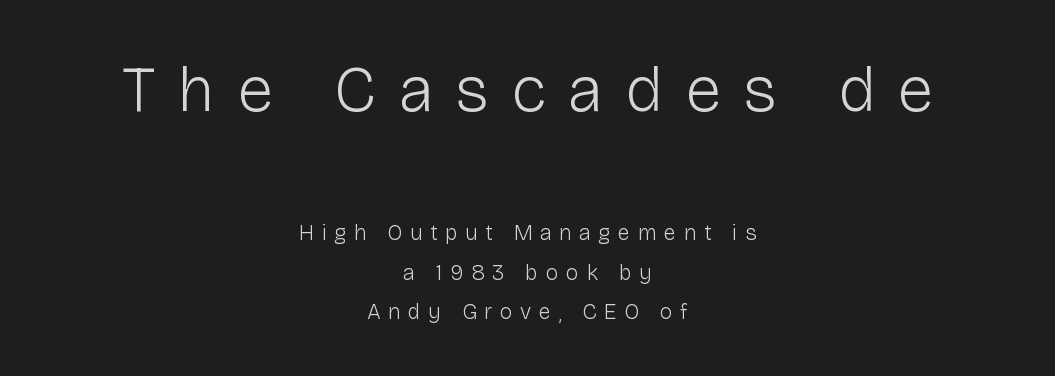
Q: Is the text bold? A: No.
Q: Is the text italic (slanted)? A: No, it is upright.
Q: Is the typeface a serif or a sans-serif typeface? A: Sans-serif.
Q: Is the text underlined? A: No.
Q: How is the paragraph aligned? A: Centered.
Q: Is the spacing between letters normal or unusually wide? A: Unusually wide.
Q: Which block of text is set in a larger size, the first (top) or the second (bottom)? A: The first (top) one.
Q: Width (condensed, normal, or wide)? A: Normal.
Q: Stroke contrast? A: Low.
Q: x-height? A: Medium.
Q: Monospaced? A: No.
